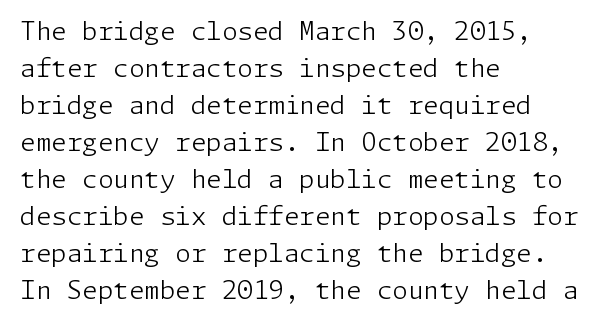
A typesetter would call this leading conventional body-copy spacing. Descender tails drop into unmarked territory. Visually the block forms a straight wall on the left and a jagged coastline on the right. Do the letters lean? They stand straight.
